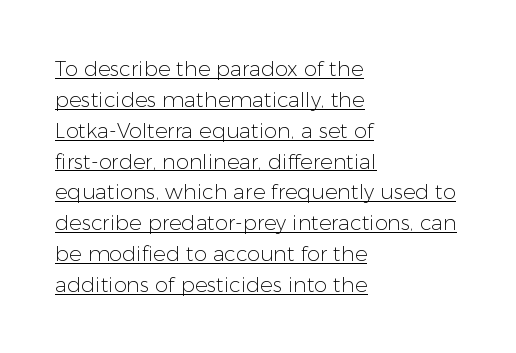
{"italic": "no", "bold": "no", "underline": "yes", "align": "left", "line_spacing": "normal", "line_spacing_ratio": 1.47, "letter_spacing": "normal", "letter_spacing_em": 0.0, "glyph_px": 21}
